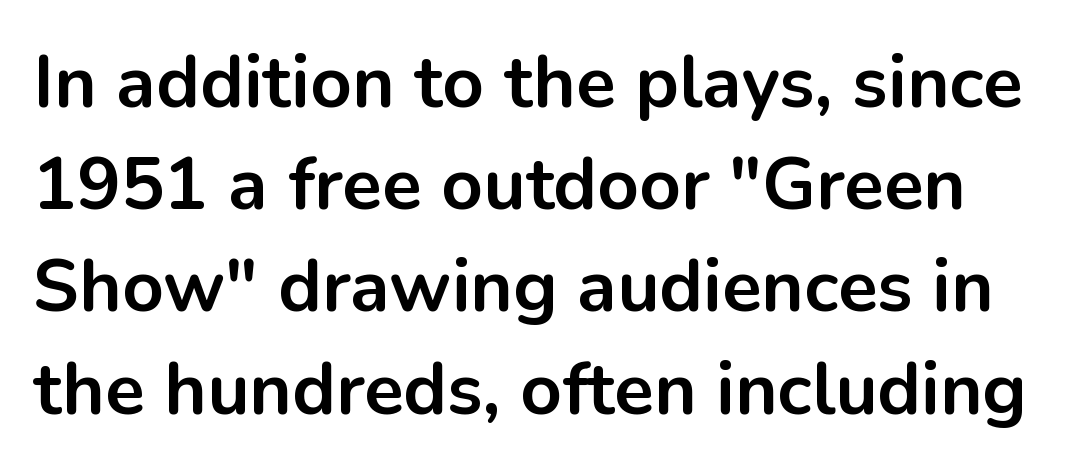
Q: Is the text bold? A: Yes.
Q: Is the text italic (slanted)? A: No, it is upright.
Q: Is the typeface a serif or a sans-serif typeface? A: Sans-serif.
Q: Is the text underlined? A: No.
Q: Is the spacing between letters normal or unusually wide? A: Normal.
Q: Is the spacing between lines tight, normal or loose? A: Normal.
Q: Width (condensed, normal, or wide)? A: Normal.
Q: Stroke contrast? A: Low.
Q: x-height? A: Medium.
Q: Monospaced? A: No.
